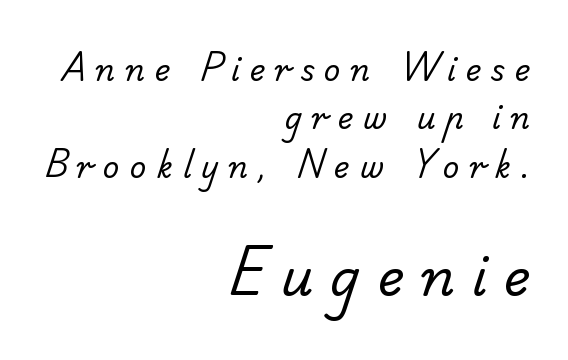
{"serif": "no", "bold": "no", "weight": "regular", "width": "normal", "stroke_contrast": "low", "x_height": "small", "monospaced": "no", "underline": "no", "align": "right", "line_spacing": "normal", "line_spacing_ratio": 1.67, "letter_spacing": "wide", "letter_spacing_em": 0.34, "larger_block": "second", "size_ratio": 1.72, "glyph_px": 50}
